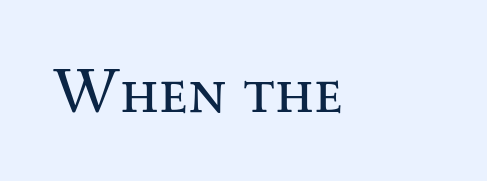
Has an underline been added? It has not. Letters have the restrained weight of plain body copy at most. You can tell it's not italic because the verticals are truly vertical. Does extra space separate the letters? No, they use regular spacing. The letters carry serifs — small finishing strokes at the ends of their stems. Spacing verdict: proportional, widths tailored to each character.
